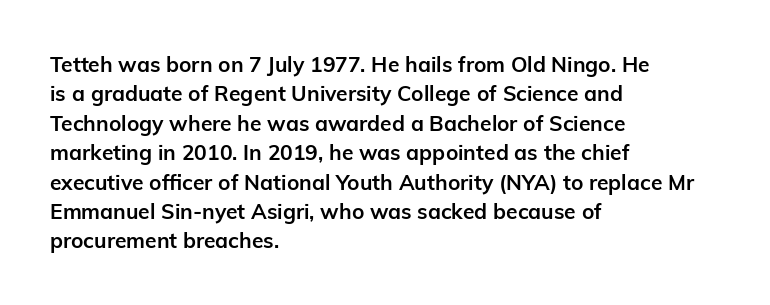
Q: Is the text bold? A: Yes.
Q: Is the text italic (slanted)? A: No, it is upright.
Q: Is the text underlined? A: No.
Q: How is the paragraph aligned? A: Left-aligned.
Q: Is the spacing between letters normal or unusually wide? A: Normal.
Q: Is the spacing between lines tight, normal or loose? A: Normal.
